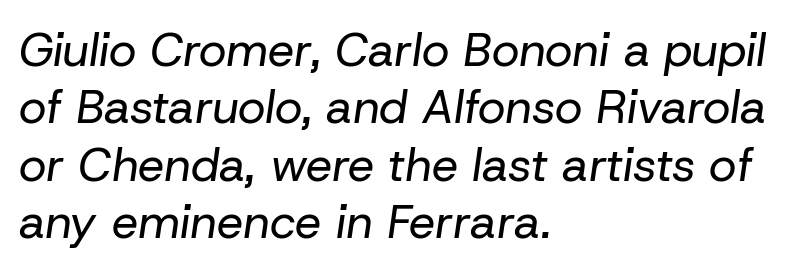
Ink coverage per letter is moderate at most. Short and long lines alike share a common starting point at left. Anything drawn beneath the words? Only blank space. Each letter keeps its own natural width here, so spacing adapts to shape. Does the lettering tilt? It does — this is italic. This rendering leaves character spacing at its baseline value.
